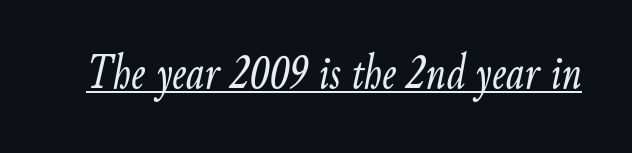
The specimen reads as italic at a glance. Weight class: somewhere from thin through regular. Spacing between characters is what you'd get straight out of the box. This rendering features underlined lettering. Do the characters align in a grid? No, the font is proportional.
